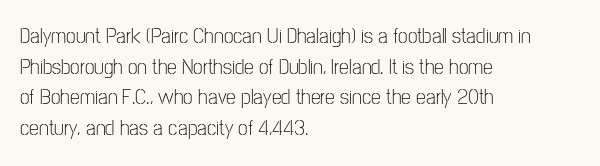
Here the glyphs are tracked normally, forming tight word shapes. This sample keeps an unexceptional amount of space between lines. Every character sits straight up, as roman type does. Each stroke keeps to a modest, everyday thickness or less. This rendering uses left alignment, leaving the right contour irregular. Descenders are the only things crossing below the line.
